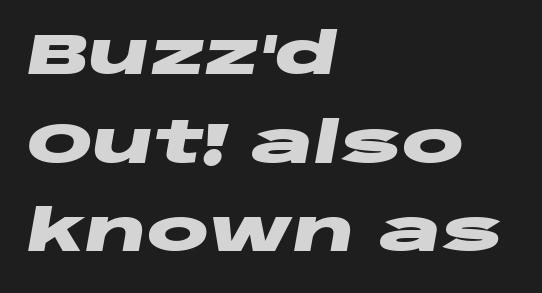
Q: Is the text bold? A: Yes.
Q: Is the text italic (slanted)? A: Yes, it leans right by about 10 degrees.
Q: Is the text underlined? A: No.
Q: How is the paragraph aligned? A: Left-aligned.
Q: Is the spacing between letters normal or unusually wide? A: Normal.
Q: Is the spacing between lines tight, normal or loose? A: Normal.
Q: Width (condensed, normal, or wide)? A: Wide.
Q: Stroke contrast? A: Low.
Q: x-height? A: Large.
Q: Monospaced? A: No.
